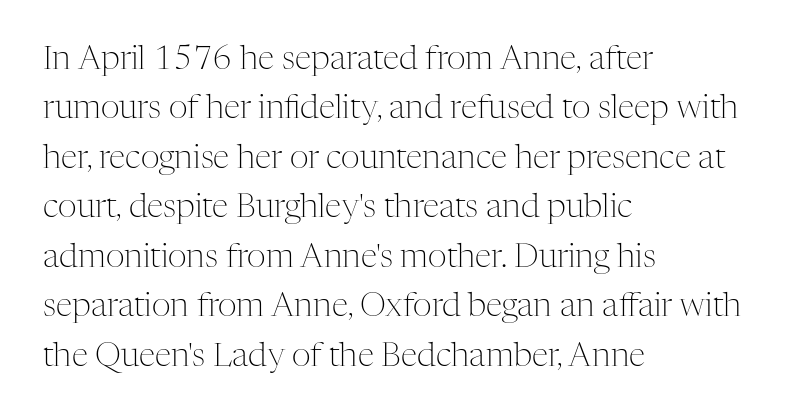
The image shows 33 px light serif type, upright; set left-aligned, normal line spacing (1.5x), normal letter spacing, not underlined; medium stroke contrast and a medium x-height.
